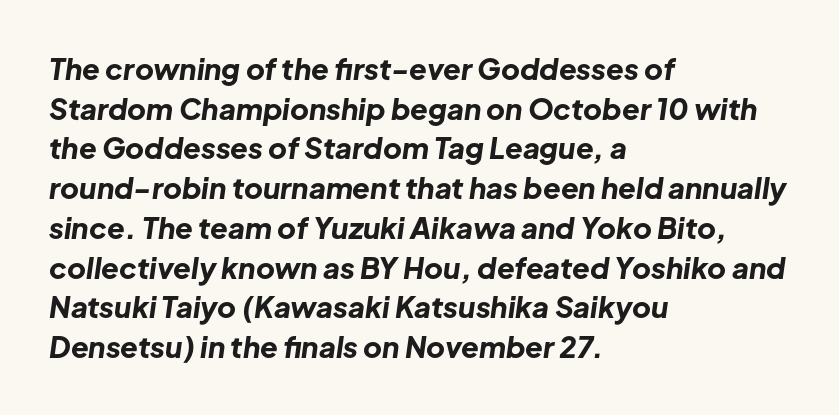
Visually the block forms a straight wall on the left and a jagged coastline on the right. Proportional: the letters do not fall into vertical columns. Bold? Absolutely — the strokes are thick and heavy. Letter spacing: default. Evenly set lines give the paragraph a standard silhouette. The axis of the letterforms is tilted away from vertical.
